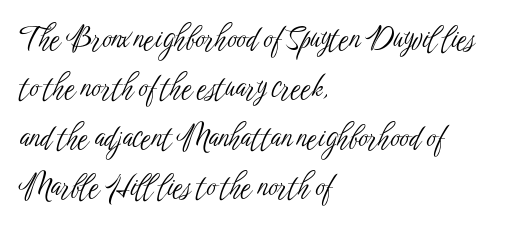
The image shows 29 px light, condensed sans-serif type; set left-aligned, normal line spacing (1.7x), normal letter spacing, not underlined; low stroke contrast and a medium x-height.
